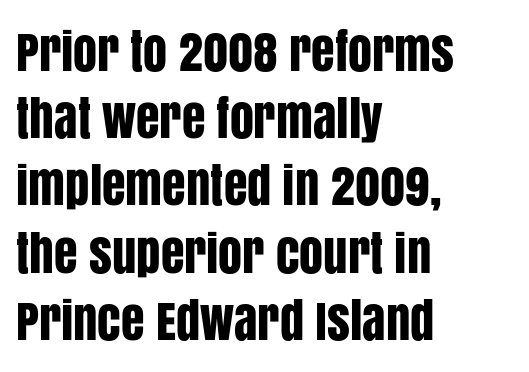
The image shows 48 px condensed sans-serif type, upright; set left-aligned, normal line spacing (1.4x), normal letter spacing, not underlined; low stroke contrast and a large x-height.
